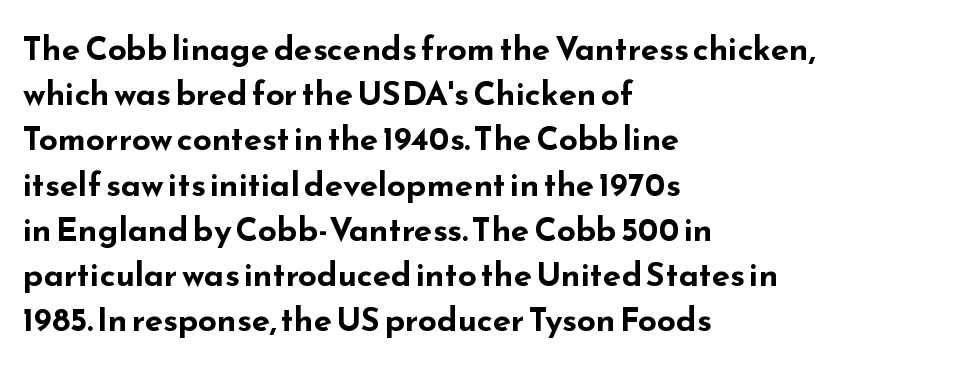
Q: Is the text bold? A: Yes.
Q: Is the text italic (slanted)? A: No, it is upright.
Q: Is the typeface a serif or a sans-serif typeface? A: Sans-serif.
Q: Is the text underlined? A: No.
Q: How is the paragraph aligned? A: Left-aligned.
Q: Is the spacing between letters normal or unusually wide? A: Normal.
Q: Is the spacing between lines tight, normal or loose? A: Normal.
Q: Width (condensed, normal, or wide)? A: Wide.
Q: Stroke contrast? A: Low.
Q: x-height? A: Small.
Q: Monospaced? A: No.
